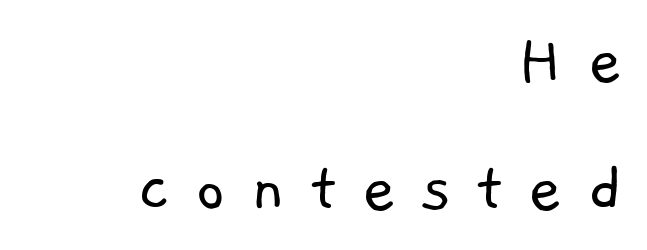
Q: Is the text bold? A: No.
Q: Is the typeface a serif or a sans-serif typeface? A: Sans-serif.
Q: Is the text underlined? A: No.
Q: How is the paragraph aligned? A: Right-aligned.
Q: Is the spacing between letters normal or unusually wide? A: Unusually wide.
Q: Width (condensed, normal, or wide)? A: Normal.
Q: Stroke contrast? A: Low.
Q: x-height? A: Medium.
Q: Monospaced? A: No.
